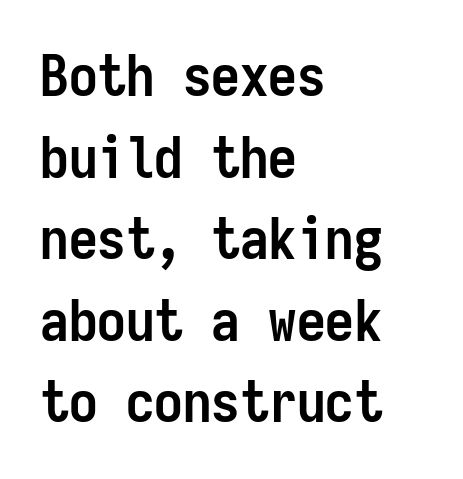
{"serif": "no", "italic": "no", "bold": "yes", "weight": "semibold", "width": "condensed", "stroke_contrast": "low", "x_height": "medium", "monospaced": "yes", "underline": "no", "align": "left", "line_spacing": "normal", "line_spacing_ratio": 1.43, "letter_spacing": "normal", "letter_spacing_em": 0.0, "glyph_px": 57}
